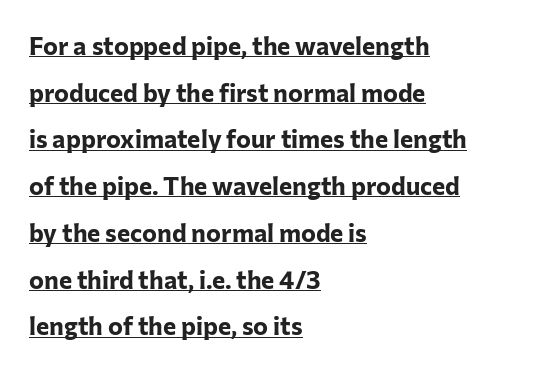
Q: Is the text bold? A: Yes.
Q: Is the text italic (slanted)? A: No, it is upright.
Q: Is the text underlined? A: Yes.
Q: How is the paragraph aligned? A: Left-aligned.
Q: Is the spacing between letters normal or unusually wide? A: Normal.
